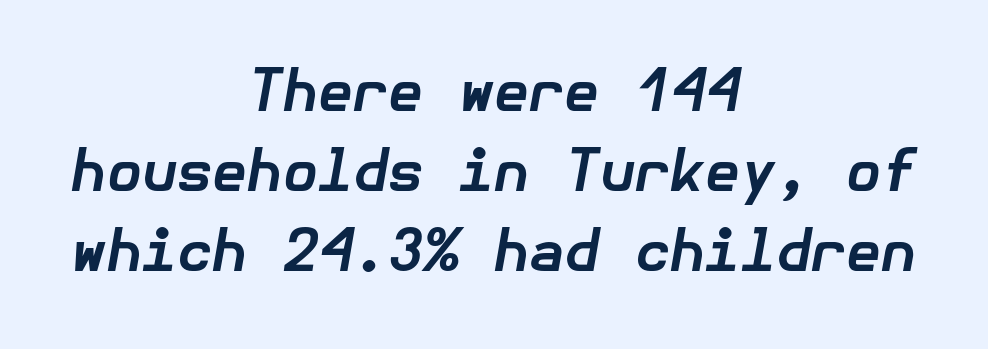
The image shows 57 px bold type, italic (leaning right); set centered, normal line spacing (1.4x), normal letter spacing, not underlined; low stroke contrast and a medium x-height.
